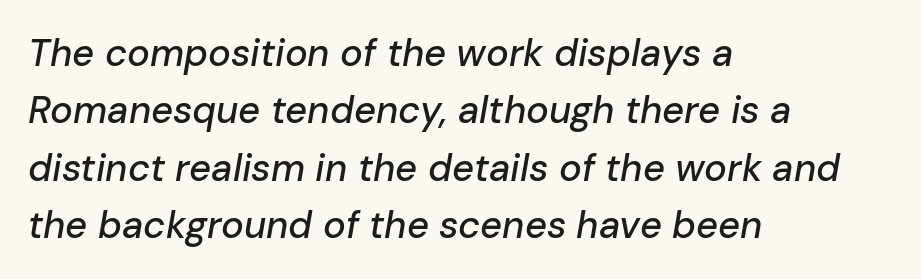
Q: Is the text italic (slanted)? A: Yes, it leans right by about 10 degrees.
Q: Is the text underlined? A: No.
Q: How is the paragraph aligned? A: Left-aligned.
Q: Is the spacing between letters normal or unusually wide? A: Normal.
Q: Is the spacing between lines tight, normal or loose? A: Normal.
Q: Width (condensed, normal, or wide)? A: Normal.
Q: Stroke contrast? A: Low.
Q: x-height? A: Medium.
Q: Monospaced? A: No.
